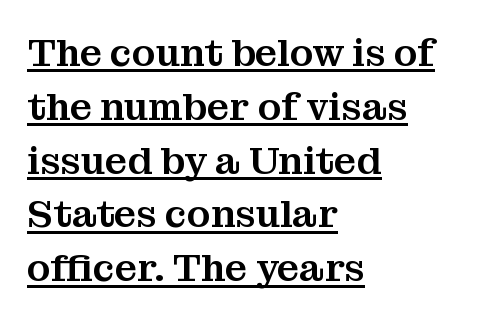
The image shows 39 px serif type, upright; set left-aligned, normal line spacing (1.38x), normal letter spacing, underlined; medium stroke contrast and a medium x-height.
